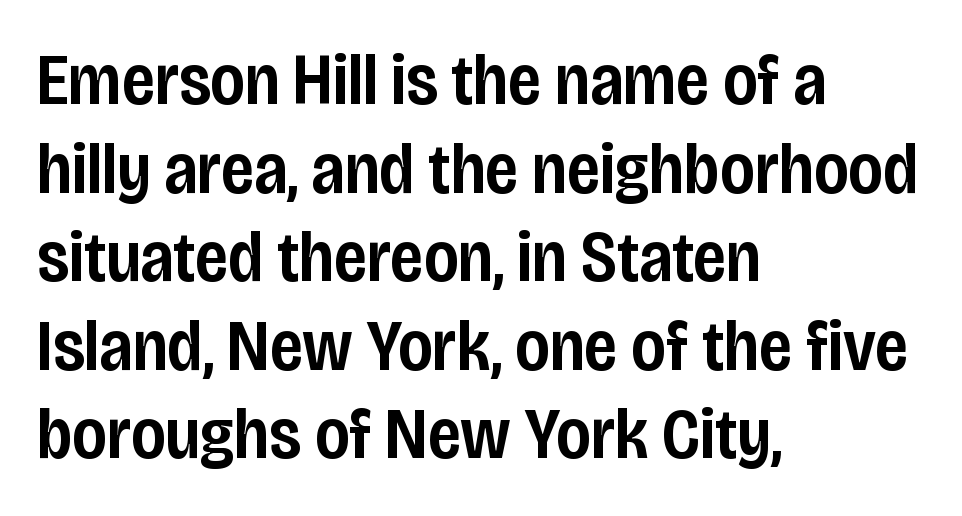
This sample has the flowing, uneven cadence of proportional lettering. Each row of text sits above clean, open space. Horizontal alignment here is leftward, the default for most running prose. Slightly chunky letters — semibold, I'd say, not full bold.
